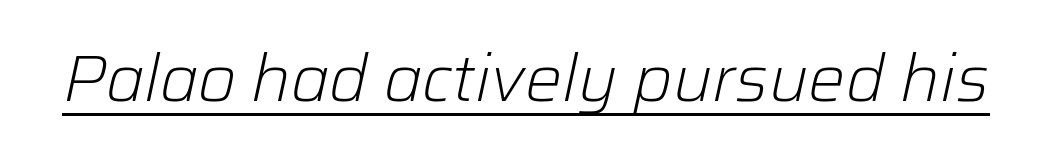
The image shows 66 px light type, italic (leaning right); set normal letter spacing, underlined; low stroke contrast and a medium x-height.
